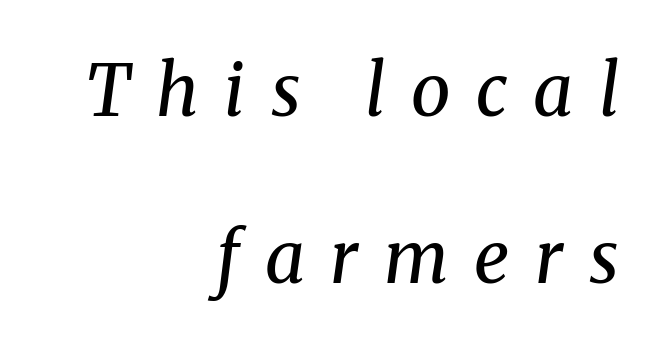
Does the type have serifs? Yes, each stem ends in a small foot. Looking at the ascenders, they clearly lean. Spacing verdict: proportional, widths tailored to each character. This sample trades compactness for vertical openness between lines. The typesetter chose a ragged-left arrangement here. What stands out about the letter spacing? Its width — letters are far apart.
